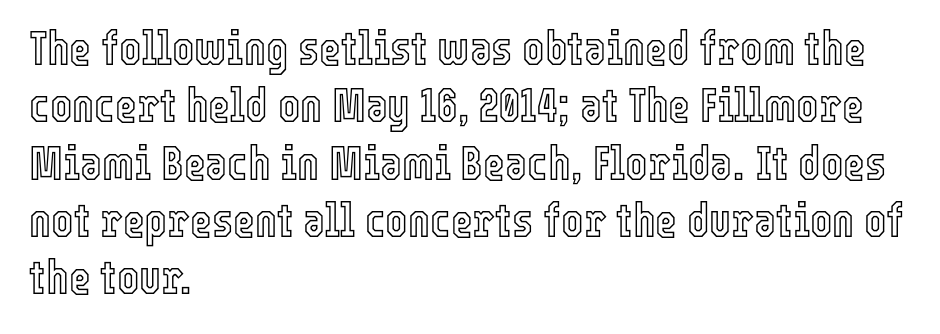
The image shows 47 px condensed type, upright; set left-aligned, line spacing 1.22x, normal letter spacing, not underlined; a medium x-height.
